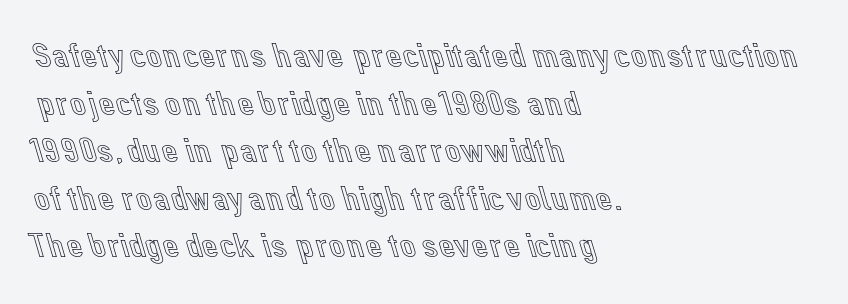
Q: Is the text italic (slanted)? A: Yes.
Q: Is the text underlined? A: No.
Q: How is the paragraph aligned? A: Left-aligned.
Q: Is the spacing between letters normal or unusually wide? A: Normal.
Q: Is the spacing between lines tight, normal or loose? A: Normal.
Q: Width (condensed, normal, or wide)? A: Normal.
Q: x-height? A: Medium.
Q: Monospaced? A: No.
